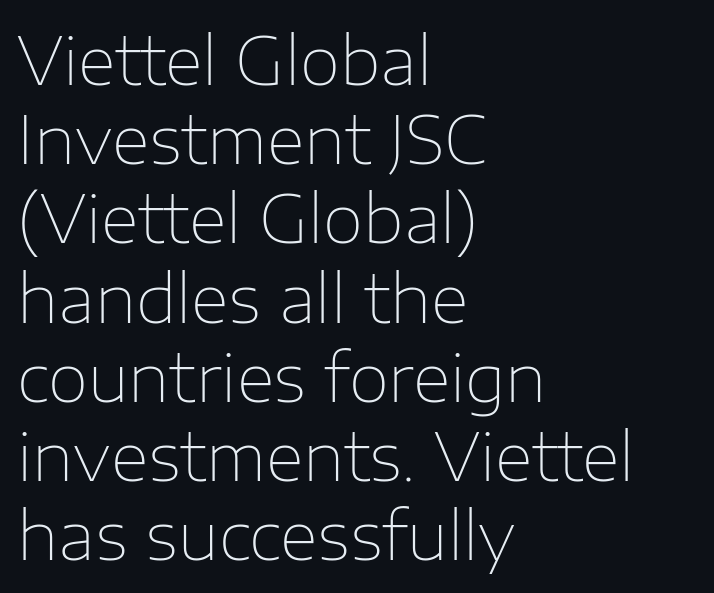
The image shows 66 px thin sans-serif type, upright; set left-aligned, line spacing 1.2x, normal letter spacing, not underlined; low stroke contrast and a medium x-height.
